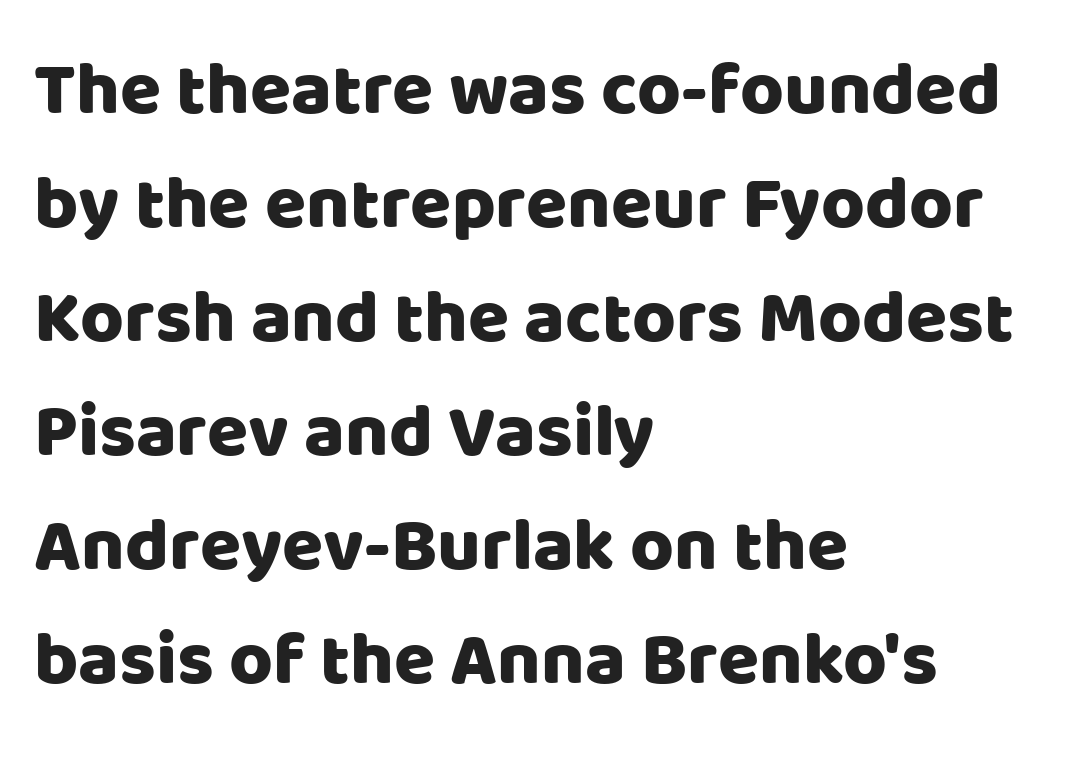
{"serif": "no", "italic": "no", "width": "normal", "stroke_contrast": "low", "x_height": "large", "monospaced": "no", "underline": "no", "align": "left", "line_spacing": "normal", "line_spacing_ratio": 1.52, "letter_spacing": "normal", "letter_spacing_em": 0.0, "glyph_px": 75}
